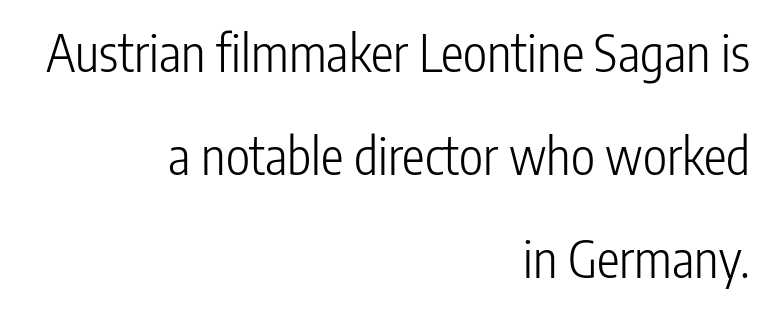
The strokes are not fattened; the text isn't bold. Glyph-to-glyph distance matches everyday printed text. The typeface chosen for these lines omits serifs. You could fit nearly another row in the gap between these rows. Where is the straight margin? On the right. Each letter keeps its own natural width here, so spacing adapts to shape.
